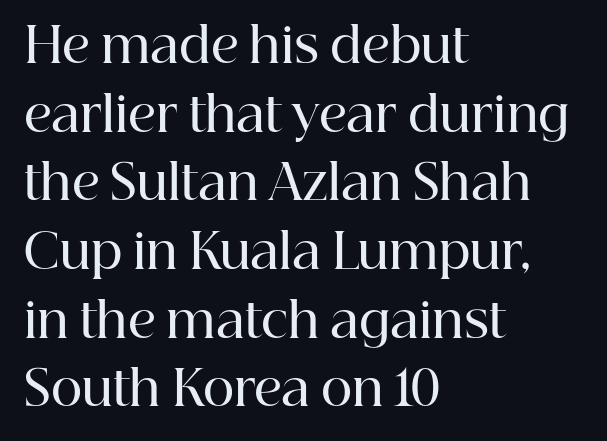
{"serif": "yes", "italic": "no", "bold": "semi", "weight": "semibold", "width": "normal", "stroke_contrast": "high", "x_height": "medium", "monospaced": "no", "underline": "no", "align": "left", "line_spacing": "normal", "line_spacing_ratio": 1.43, "letter_spacing": "normal", "letter_spacing_em": 0.0, "glyph_px": 48}
